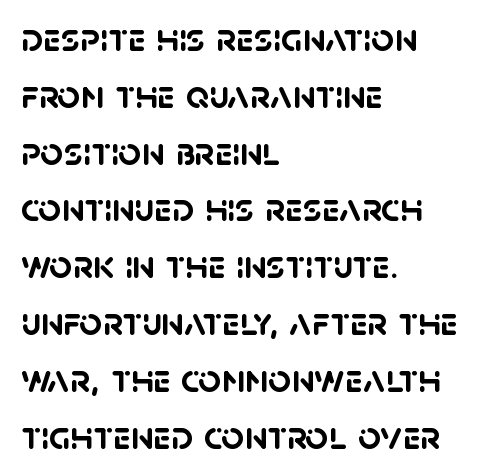
Q: Is the text bold? A: Yes.
Q: Is the typeface a serif or a sans-serif typeface? A: Sans-serif.
Q: Is the text underlined? A: No.
Q: How is the paragraph aligned? A: Left-aligned.
Q: Is the spacing between letters normal or unusually wide? A: Normal.
Q: Is the spacing between lines tight, normal or loose? A: Normal.
Q: Width (condensed, normal, or wide)? A: Normal.
Q: Stroke contrast? A: Low.
Q: x-height? A: Large.
Q: Monospaced? A: No.
